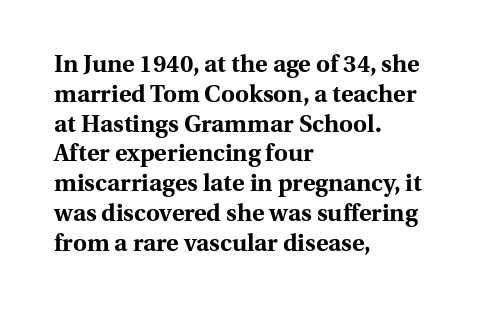
Q: Is the text bold? A: Yes.
Q: Is the text italic (slanted)? A: No, it is upright.
Q: Is the text underlined? A: No.
Q: How is the paragraph aligned? A: Left-aligned.
Q: Is the spacing between letters normal or unusually wide? A: Normal.
